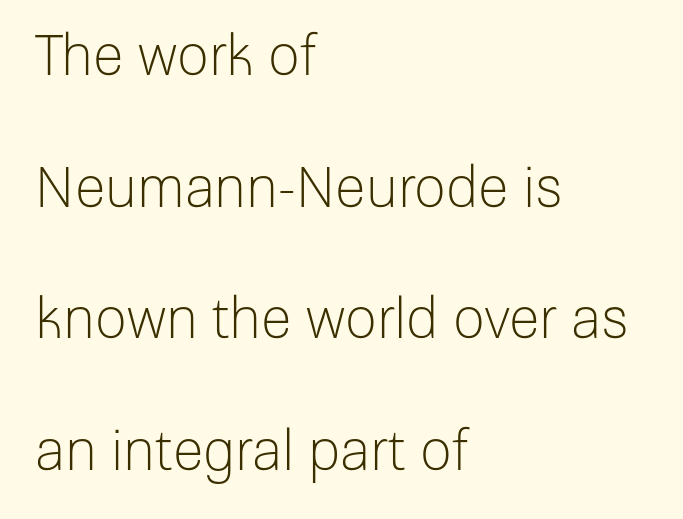
The string is rendered with underlining switched off. A typesetter would call this proportional, since set widths differ per character. What kind of face is this? One without serifs — a sans. Vertical strokes here are truly vertical. Caption: multi-line text, flush left, ragged right.
